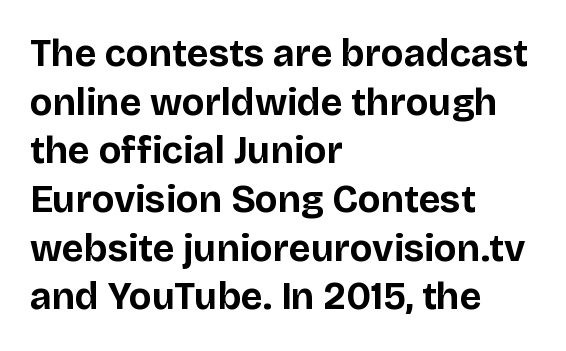
The image shows 38 px bold sans-serif type, upright; set left-aligned, normal line spacing (1.28x), normal letter spacing, not underlined; low stroke contrast and a large x-height.
